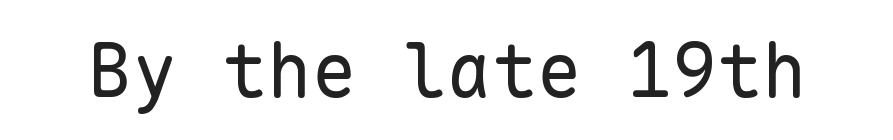
Letter spacing: default. The letters march in equal steps, a hallmark of fixed-pitch type. Weight: not bold — regular or lighter. The lettering holds an erect, upright posture throughout.
